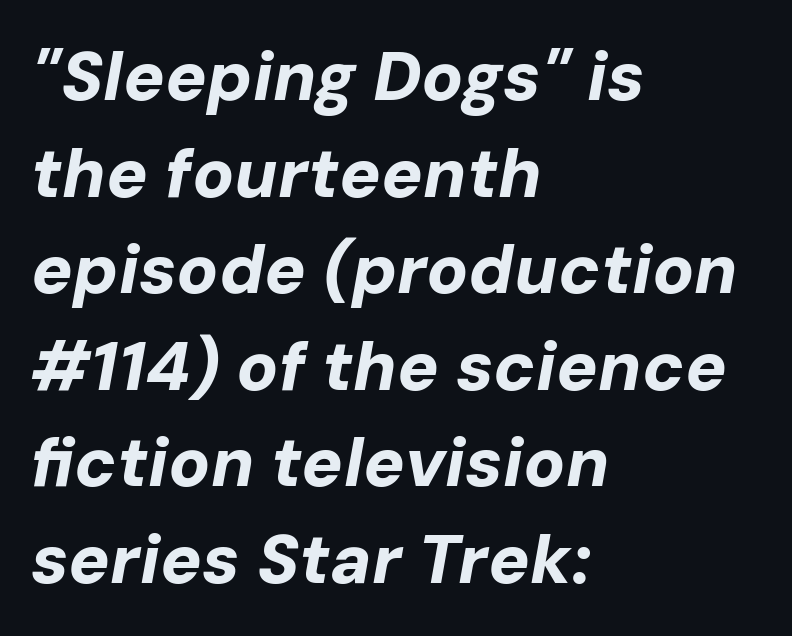
Words appear dense and cohesive because spacing is normal. The letters advance in unequal steps, a hallmark of proportional type. Clear beneath every line of the passage. Reading down the block, your eye returns to a fixed left position each line.
